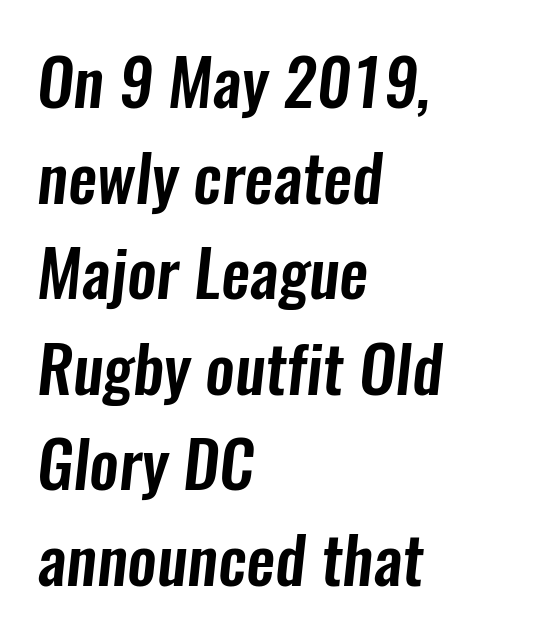
Underlining? Definitely not there. In terms of letterform style, serifs are entirely absent. The lines sit at an ordinary, default distance from one another. You could call the tracking neutral — neither tight nor loose. Each letter keeps its own natural width here, so spacing adapts to shape.
